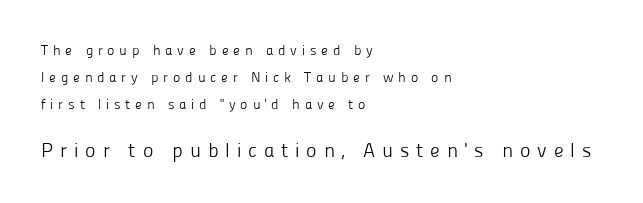
Q: Is the text bold? A: No.
Q: Is the text italic (slanted)? A: No, it is upright.
Q: Is the text underlined? A: No.
Q: How is the paragraph aligned? A: Left-aligned.
Q: Is the spacing between letters normal or unusually wide? A: Unusually wide.
Q: Is the spacing between lines tight, normal or loose? A: Loose.
Q: Which block of text is set in a larger size, the first (top) or the second (bottom)? A: The second (bottom) one.
